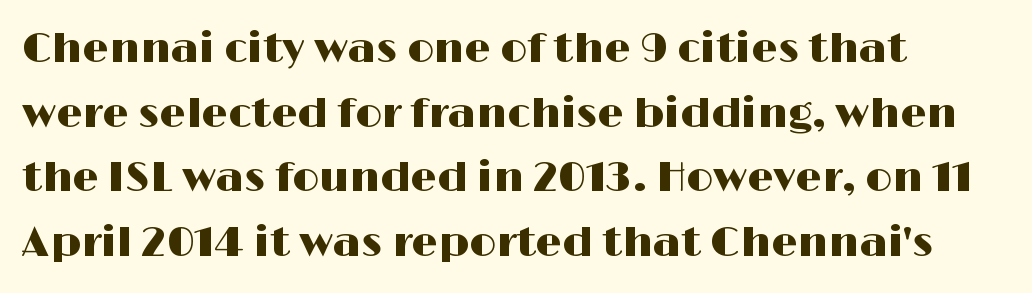
Just letters on the line, the space beneath them empty. Rows of type keep a routine distance in the vertical direction. These lines keep a tight, regular rhythm from letter to letter. The typography opts for an upright posture over an oblique one. The rendering anchors every line to the left-hand side.
